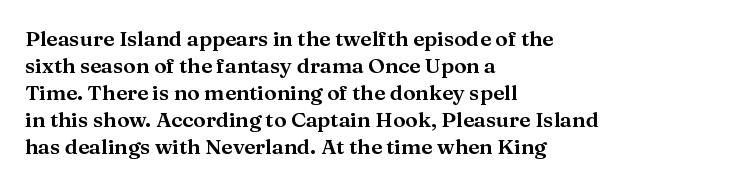
Q: Is the text italic (slanted)? A: No, it is upright.
Q: Is the text underlined? A: No.
Q: How is the paragraph aligned? A: Left-aligned.
Q: Is the spacing between letters normal or unusually wide? A: Normal.
Q: Is the spacing between lines tight, normal or loose? A: Normal.
